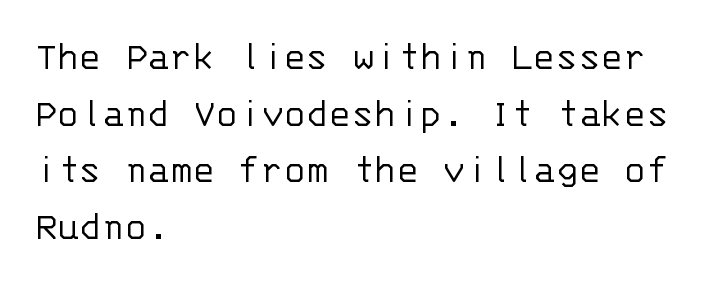
{"serif": "no", "italic": "no", "bold": "no", "weight": "light", "width": "normal", "stroke_contrast": "low", "x_height": "large", "monospaced": "yes", "underline": "no", "align": "left", "line_spacing": "normal", "line_spacing_ratio": 1.35, "letter_spacing": "normal", "letter_spacing_em": 0.0, "glyph_px": 42}
